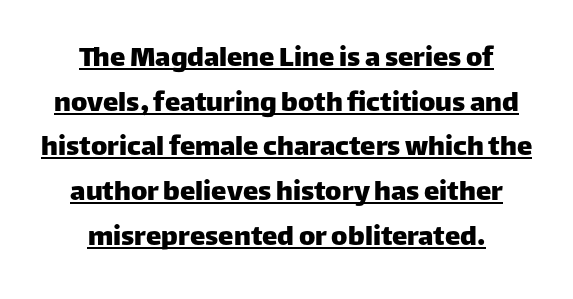
The image shows 31 px sans-serif type, upright; set centered, normal line spacing (1.44x), normal letter spacing, underlined; low stroke contrast and a large x-height.
